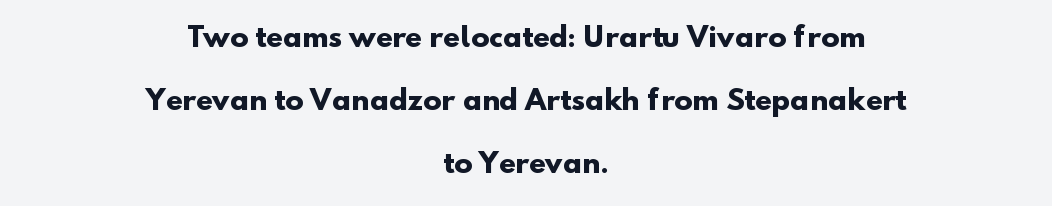
The image shows 27 px bold type; set centered, loose line spacing (2.34x), normal letter spacing, not underlined.
